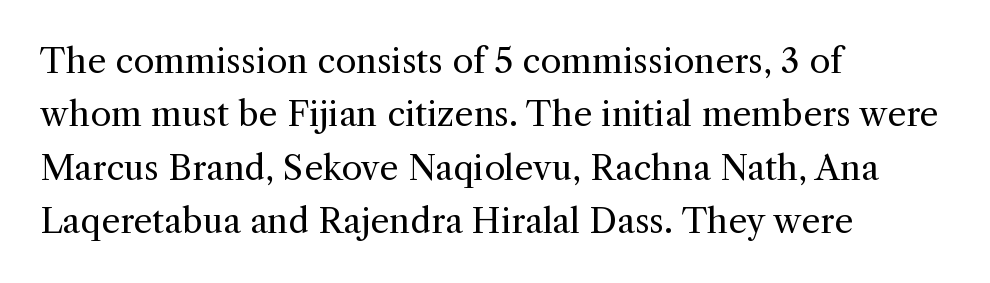
The paragraph has a hard left edge and a soft right edge. Each row of text sits above clean, open space. Italic? Not at all — the glyphs are vertical. Proportional: the letters do not fall into vertical columns. The line-height multiplier appears to be the usual default.
